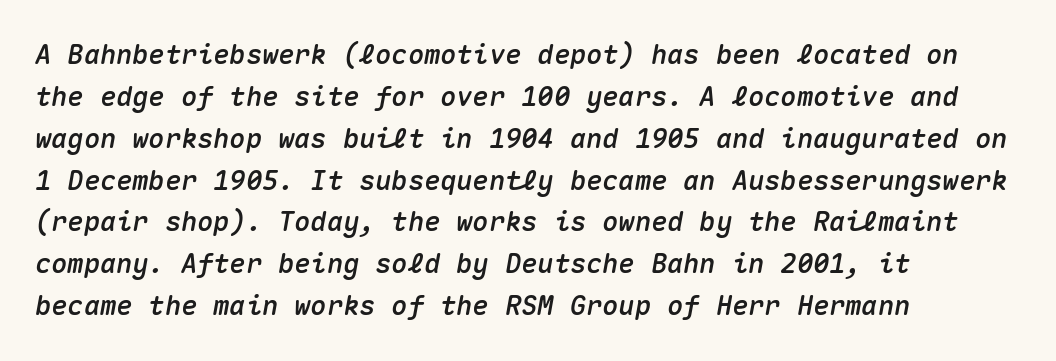
{"italic": "yes", "lean": "right", "slant_degrees": 10, "underline": "no", "align": "left", "line_spacing": "normal", "line_spacing_ratio": 1.55, "letter_spacing": "normal", "letter_spacing_em": 0.0, "glyph_px": 27}
